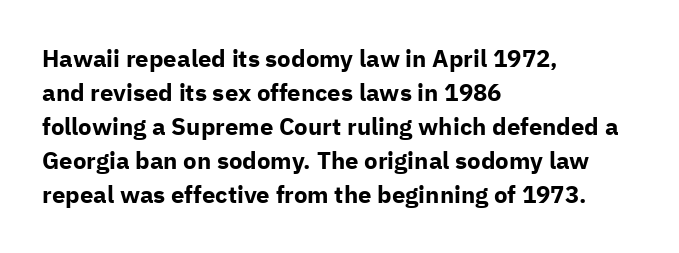
The image shows 24 px bold type, upright; set left-aligned, normal line spacing (1.42x), normal letter spacing, not underlined.
